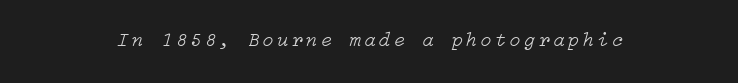
Q: Is the text bold? A: No.
Q: Is the text italic (slanted)? A: Yes, it leans right by about 15 degrees.
Q: Is the text underlined? A: No.
Q: How is the paragraph aligned? A: Centered.
